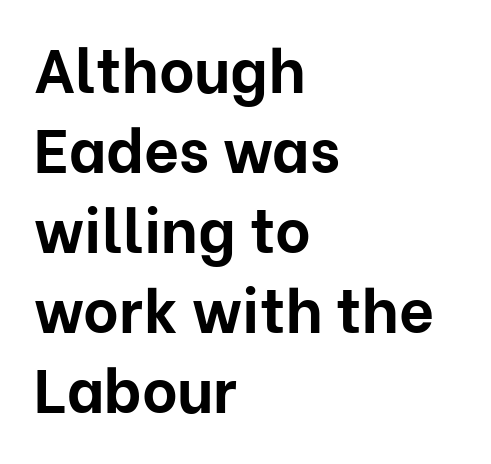
The image shows 61 px bold sans-serif type, upright; set left-aligned, normal line spacing (1.31x), normal letter spacing, not underlined; low stroke contrast and a medium x-height.
